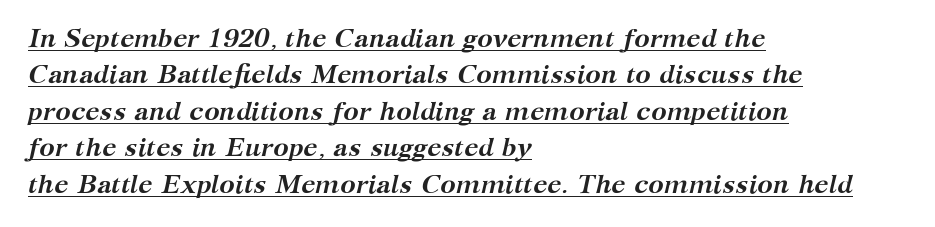
{"italic": "yes", "lean": "right", "slant_degrees": 12, "bold": "yes", "underline": "yes", "align": "left", "line_spacing": "normal", "line_spacing_ratio": 1.4, "letter_spacing": "normal", "letter_spacing_em": 0.0, "glyph_px": 26}
